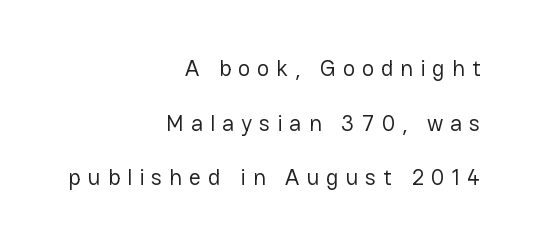
The letters stand upright; this is a roman face. Vertically, the passage feels expansive, rows floating well apart. Horizontally, the lines are justified to the trailing edge only. The font sits on the lighter half of the weight spectrum, regular included. Display-style spreading of the glyphs; the letterfit is very open.
